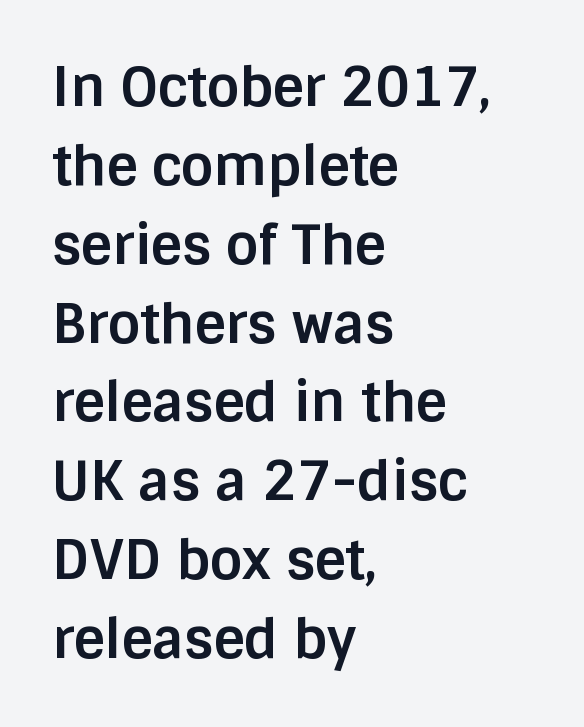
Q: Is the text bold? A: Yes.
Q: Is the text italic (slanted)? A: No, it is upright.
Q: Is the typeface a serif or a sans-serif typeface? A: Sans-serif.
Q: Is the text underlined? A: No.
Q: How is the paragraph aligned? A: Left-aligned.
Q: Is the spacing between letters normal or unusually wide? A: Normal.
Q: Is the spacing between lines tight, normal or loose? A: Normal.
Q: Width (condensed, normal, or wide)? A: Normal.
Q: Stroke contrast? A: Low.
Q: x-height? A: Large.
Q: Monospaced? A: No.
